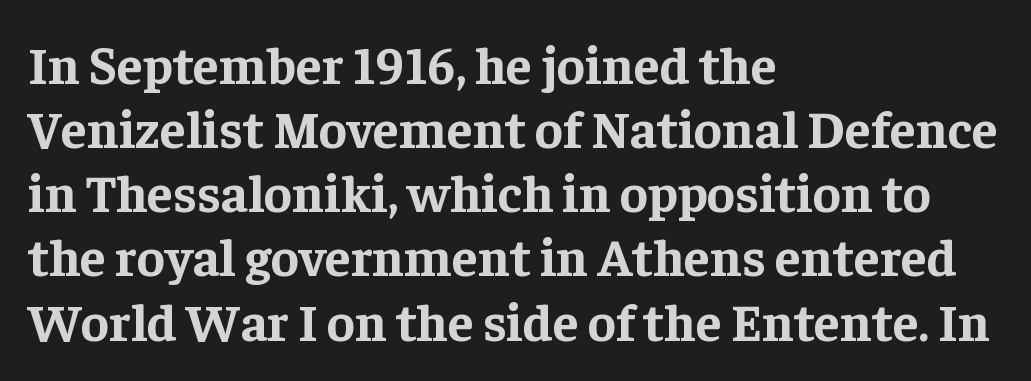
The image shows 53 px bold serif type, upright; set left-aligned, line spacing 1.21x, normal letter spacing, not underlined; low stroke contrast and a medium x-height.
